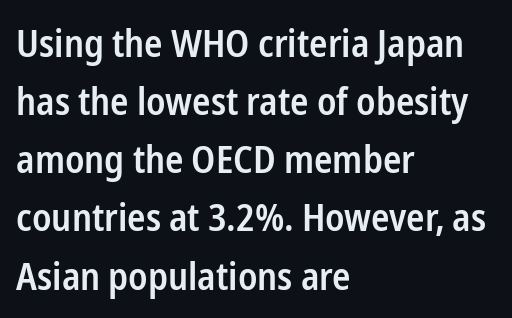
{"serif": "no", "italic": "no", "bold": "semi", "weight": "semibold", "width": "condensed", "stroke_contrast": "low", "x_height": "medium", "monospaced": "no", "underline": "no", "align": "left", "line_spacing": "normal", "line_spacing_ratio": 1.53, "letter_spacing": "normal", "letter_spacing_em": 0.0, "glyph_px": 38}
